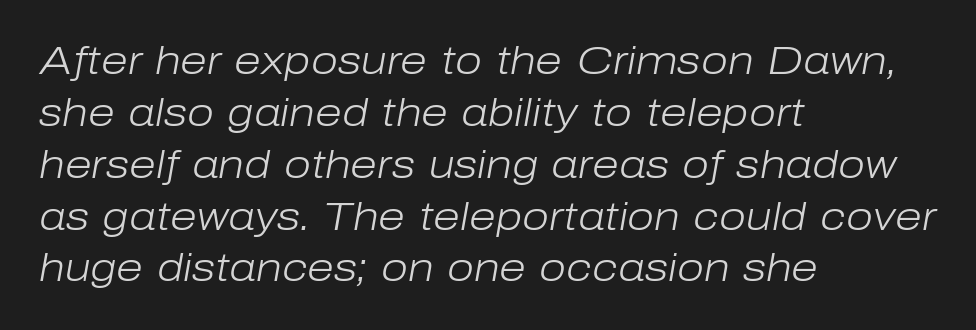
Q: Is the text bold? A: No.
Q: Is the text italic (slanted)? A: Yes, it leans right by about 10 degrees.
Q: Is the text underlined? A: No.
Q: How is the paragraph aligned? A: Left-aligned.
Q: Is the spacing between letters normal or unusually wide? A: Normal.
Q: Is the spacing between lines tight, normal or loose? A: Normal.
Q: Width (condensed, normal, or wide)? A: Normal.
Q: Stroke contrast? A: Low.
Q: x-height? A: Medium.
Q: Monospaced? A: No.
